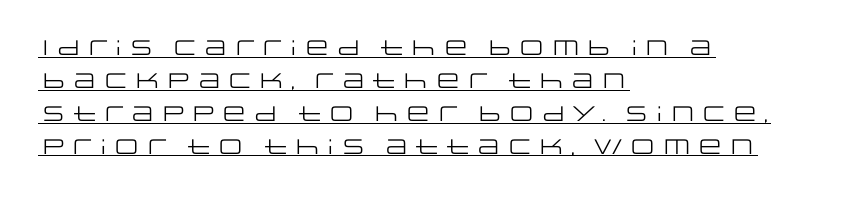
{"italic": "no", "bold": "no", "underline": "yes", "align": "left", "line_spacing": "normal", "line_spacing_ratio": 1.57, "letter_spacing": "normal", "letter_spacing_em": 0.0, "glyph_px": 21}
